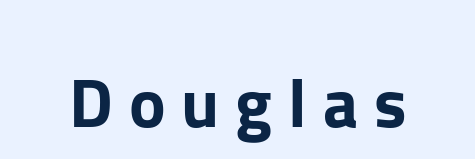
The image shows 69 px sans-serif type, upright; set unusually wide letter spacing (+0.23 em), not underlined; low stroke contrast and a medium x-height.
